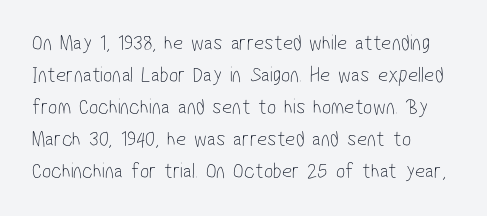
{"bold": "no", "underline": "no", "align": "left", "line_spacing": "normal", "line_spacing_ratio": 1.46, "letter_spacing": "normal", "letter_spacing_em": 0.0, "glyph_px": 22}
